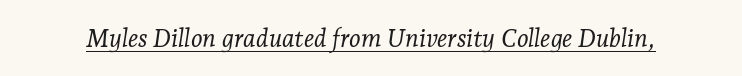
Q: Is the text bold? A: No.
Q: Is the text italic (slanted)? A: Yes, it leans right by about 7 degrees.
Q: Is the text underlined? A: Yes.
Q: Is the spacing between letters normal or unusually wide? A: Normal.
